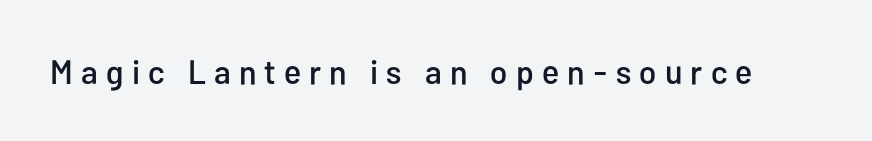
Quick note: underline off. The typeface chosen for these lines omits serifs. The passage shown has open, widely tracked lettering throughout. It's the straight-up-and-down kind of type. A typesetter would call this proportional, since set widths differ per character.
